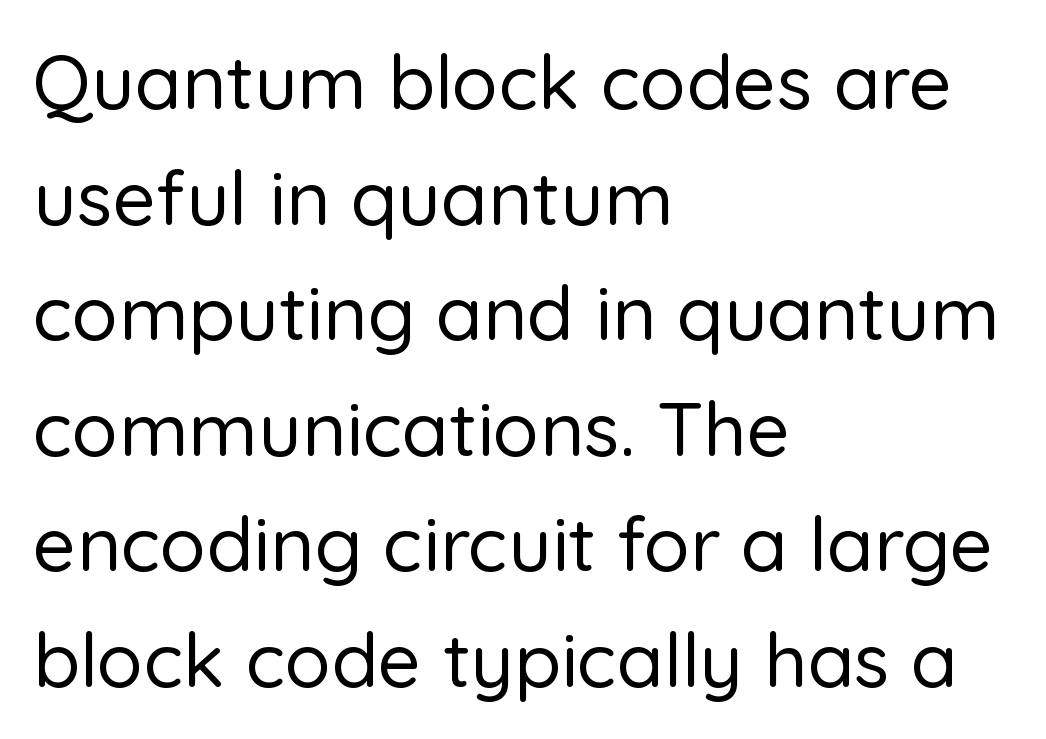
{"serif": "no", "italic": "no", "width": "normal", "stroke_contrast": "low", "x_height": "medium", "monospaced": "no", "underline": "no", "align": "left", "line_spacing": "normal", "line_spacing_ratio": 1.52, "letter_spacing": "normal", "letter_spacing_em": 0.0, "glyph_px": 76}
